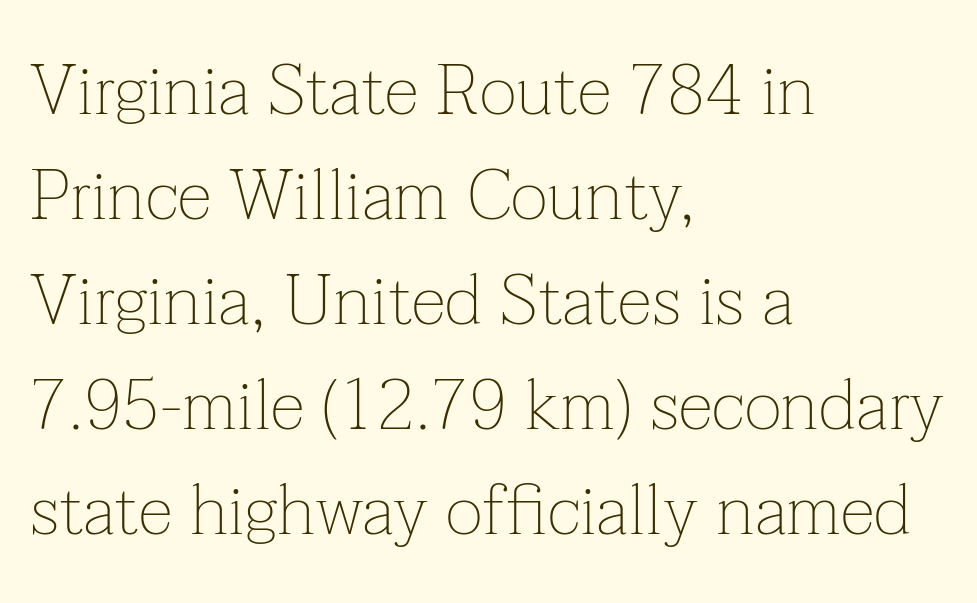
{"serif": "yes", "italic": "no", "bold": "no", "weight": "thin", "width": "normal", "stroke_contrast": "low", "x_height": "medium", "monospaced": "no", "underline": "no", "align": "left", "line_spacing": "normal", "line_spacing_ratio": 1.48, "letter_spacing": "normal", "letter_spacing_em": 0.0, "glyph_px": 71}
